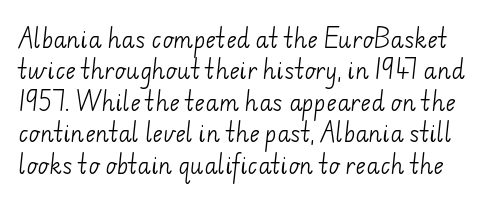
{"bold": "no", "underline": "no", "line_spacing": "normal", "line_spacing_ratio": 1.43, "letter_spacing": "normal", "letter_spacing_em": 0.0, "glyph_px": 22}
